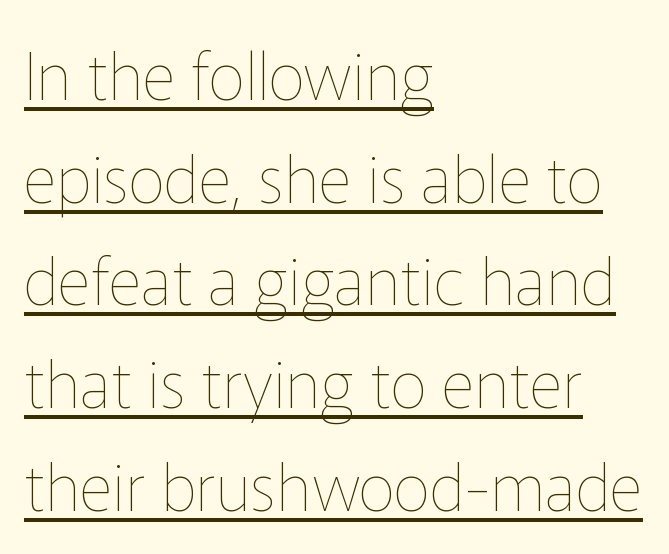
The image shows 65 px thin type, upright; set left-aligned, normal line spacing (1.58x), normal letter spacing, underlined; low stroke contrast and a medium x-height.
